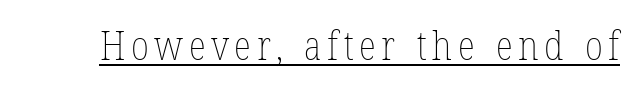
Varying glyph widths throughout — classic text-font behaviour. The letterforms sit at book weight or below. In terms of posture, this sample is upright. Like a heading marked for emphasis, these lines bear an underscore.
